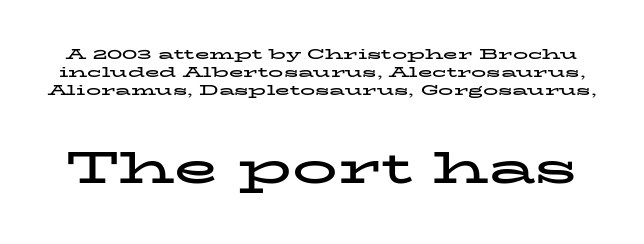
The later block is typeset at a bigger size than the earlier block. The gaps between neighbouring characters are ordinary and unremarkable. The characters look thick and weighty, a clear bold. The text was rendered using a seriffed face with decorative stroke endings. Note the varied advance widths — an 'i' is clearly narrower than an 'm'.
